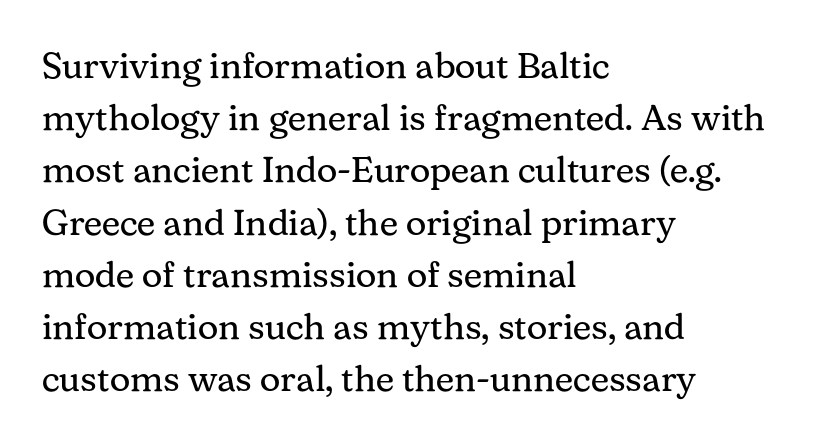
Plain, unruled lines of type. The rows are spaced the way most documents space them. Notice how the passage keeps a crisp vertical edge on the left only. The font sits on the lighter half of the weight spectrum, regular included. Designer's note — italics off, roman on. This sample has the flowing, uneven cadence of proportional lettering.
